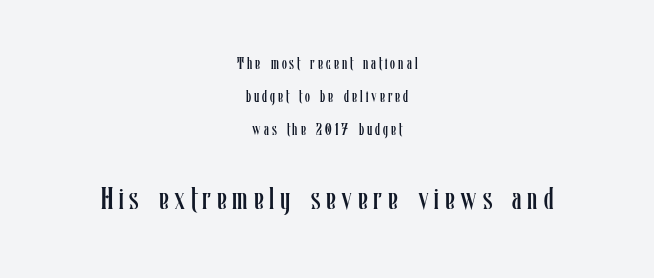
{"italic": "no", "bold": "no", "weight": "regular", "width": "condensed", "stroke_contrast": "low", "x_height": "medium", "monospaced": "no", "underline": "no", "align": "center", "line_spacing": "loose", "line_spacing_ratio": 2.06, "larger_block": "second", "size_ratio": 1.94, "glyph_px": 31}
